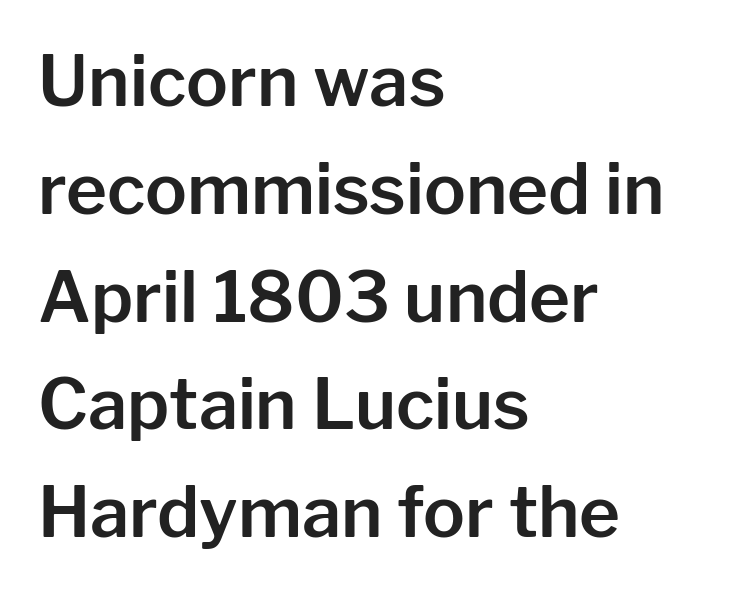
Q: Is the text italic (slanted)? A: No, it is upright.
Q: Is the typeface a serif or a sans-serif typeface? A: Sans-serif.
Q: Is the text underlined? A: No.
Q: How is the paragraph aligned? A: Left-aligned.
Q: Is the spacing between letters normal or unusually wide? A: Normal.
Q: Is the spacing between lines tight, normal or loose? A: Normal.
Q: Width (condensed, normal, or wide)? A: Normal.
Q: Stroke contrast? A: Low.
Q: x-height? A: Medium.
Q: Monospaced? A: No.
